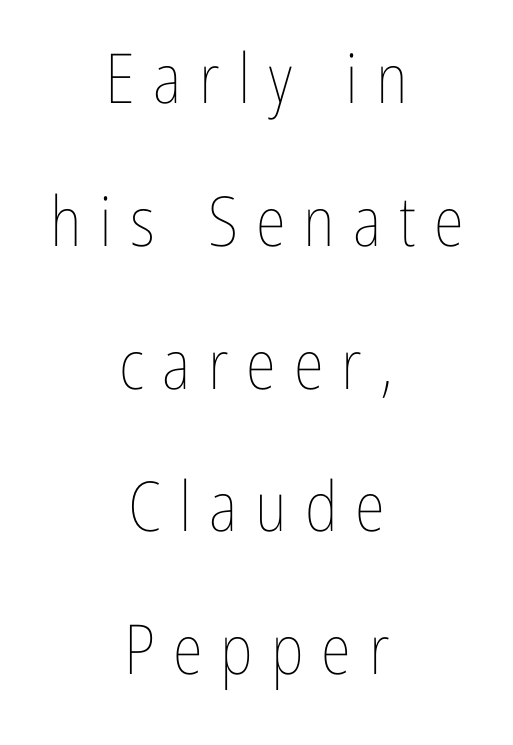
{"italic": "no", "bold": "no", "weight": "thin", "width": "condensed", "stroke_contrast": "low", "x_height": "medium", "monospaced": "no", "underline": "no", "align": "center", "line_spacing": "loose", "line_spacing_ratio": 2.07, "letter_spacing": "wide", "letter_spacing_em": 0.26, "glyph_px": 69}
